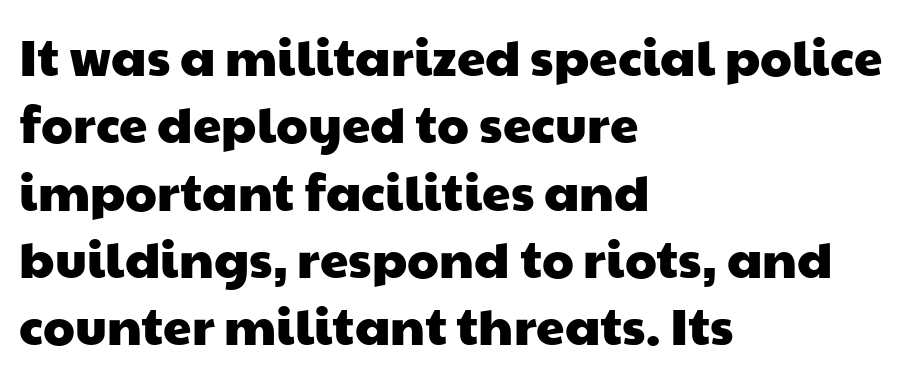
Words float on clear page, feet unadorned. If you measured baseline to baseline, you'd find a middling distance. Is this a sans? Yes — the strokes have no serifs. Here the designer chose a conventional face with non-uniform glyph widths. The setting favours the left margin, as ordinary paragraphs usually do. The tracking reads as untouched default to a designer's eye.
